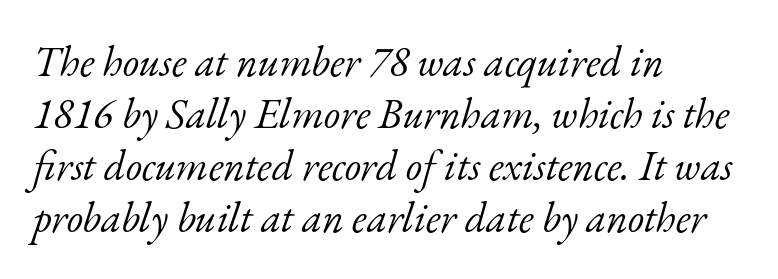
The image shows 42 px light serif type, italic (leaning right); set left-aligned, line spacing 1.24x, normal letter spacing, not underlined; low stroke contrast and a small x-height.
